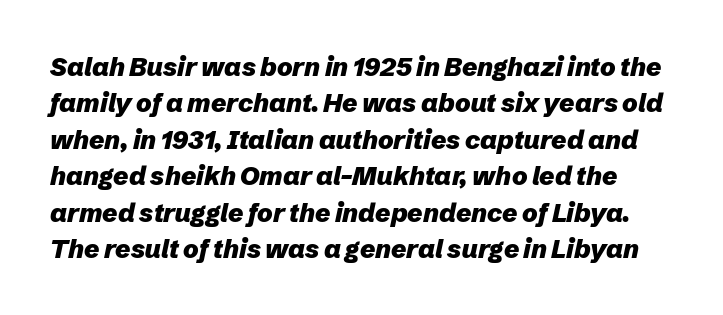
{"italic": "yes", "lean": "right", "slant_degrees": 12, "bold": "yes", "underline": "no", "line_spacing": "normal", "line_spacing_ratio": 1.4, "letter_spacing": "normal", "letter_spacing_em": 0.0, "glyph_px": 26}
